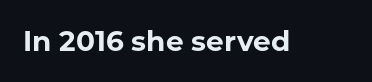
The image shows 28 px bold sans-serif type, upright; set normal letter spacing, not underlined; low stroke contrast and a medium x-height.
